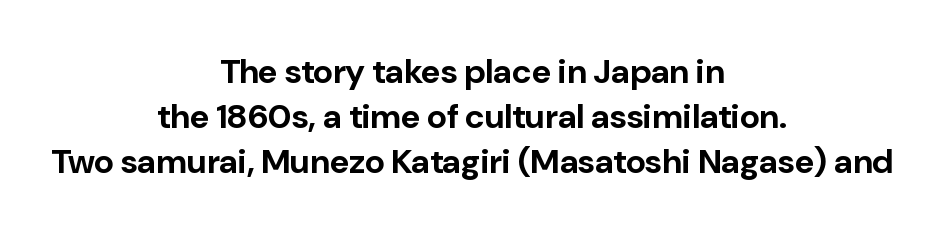
Characters remain perfectly vertical along every line. I'd describe the lettering as bold — thick and assertive. Looks like regular typesetting: each glyph gets only the width it needs. The paragraph shown floats in the horizontal middle. What kind of face is this? One without serifs — a sans. The type is set solid horizontally, with unmodified tracking.
